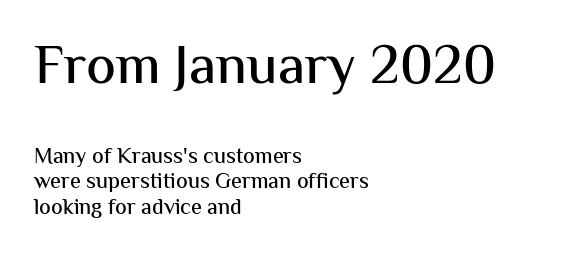
Reading down the column, the eye jumps only a short way to each next line. A typesetter would call this proportional, since set widths differ per character. The zone under the glyphs is completely vacant. If you drew a line through each stem, it would be perfectly vertical. What stands out about the letter spacing? Nothing — it is the standard amount.
